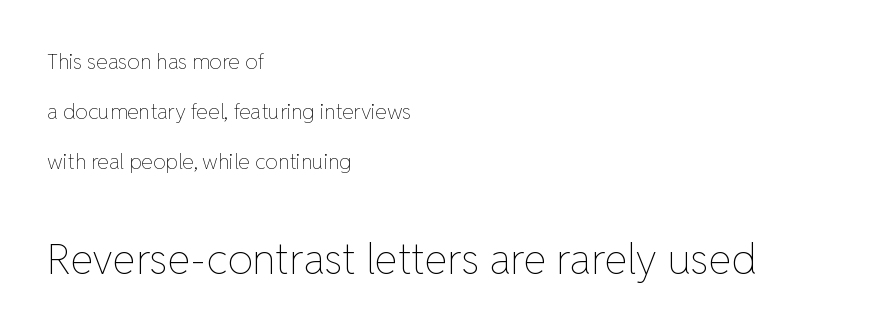
The horizontal fit of the characters is conventional and even. These lines stack with their left ends in a neat column. Note the varied advance widths — an 'i' is clearly narrower than an 'm'. A quiet, ordinary-to-light weight characterises the typeface. A student would notice the bottom passage is typeset larger than what precedes it. A typesetter would mark this as roman, not italic.
